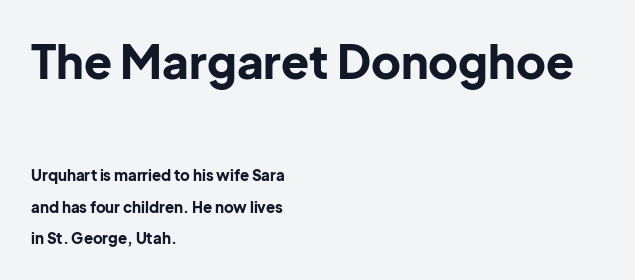
Q: Is the text bold? A: Yes.
Q: Is the text italic (slanted)? A: No, it is upright.
Q: Is the typeface a serif or a sans-serif typeface? A: Sans-serif.
Q: Is the text underlined? A: No.
Q: How is the paragraph aligned? A: Left-aligned.
Q: Is the spacing between letters normal or unusually wide? A: Normal.
Q: Is the spacing between lines tight, normal or loose? A: Loose.
Q: Which block of text is set in a larger size, the first (top) or the second (bottom)? A: The first (top) one.
Q: Width (condensed, normal, or wide)? A: Normal.
Q: Stroke contrast? A: Low.
Q: x-height? A: Medium.
Q: Monospaced? A: No.
